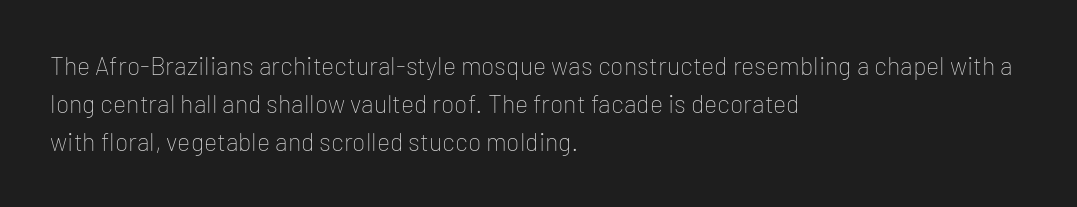
Q: Is the text bold? A: No.
Q: Is the text italic (slanted)? A: No, it is upright.
Q: Is the text underlined? A: No.
Q: How is the paragraph aligned? A: Left-aligned.
Q: Is the spacing between letters normal or unusually wide? A: Normal.
Q: Is the spacing between lines tight, normal or loose? A: Normal.
